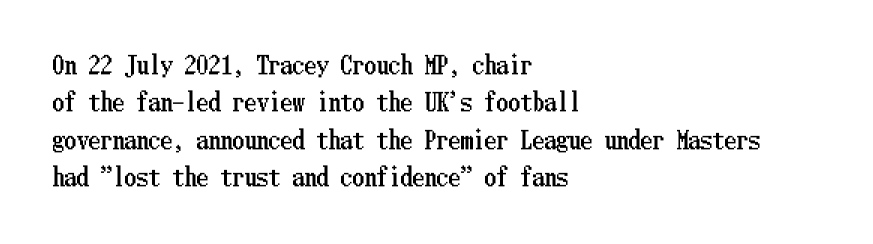
Q: Is the text italic (slanted)? A: No, it is upright.
Q: Is the text underlined? A: No.
Q: How is the paragraph aligned? A: Left-aligned.
Q: Is the spacing between letters normal or unusually wide? A: Normal.
Q: Is the spacing between lines tight, normal or loose? A: Normal.
